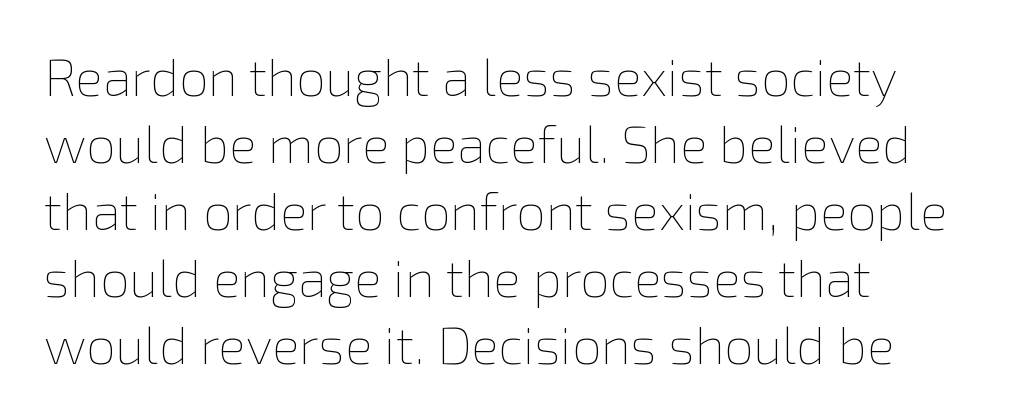
The image shows 52 px thin type, upright; set left-aligned, normal line spacing (1.29x), normal letter spacing, not underlined; a medium x-height.
